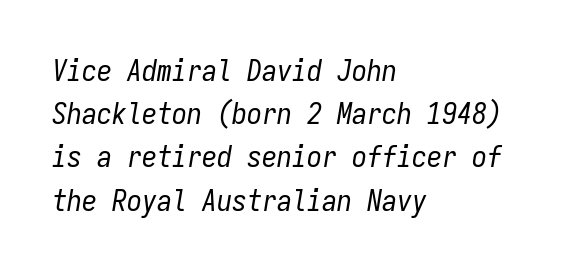
The image shows 30 px regular-weight, condensed type, italic (leaning right), monospaced; set left-aligned, normal line spacing (1.44x), normal letter spacing, not underlined; low stroke contrast and a medium x-height.
